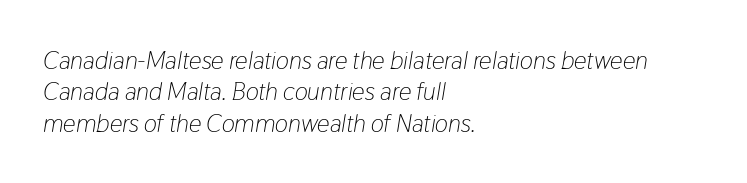
Q: Is the text bold? A: No.
Q: Is the text italic (slanted)? A: Yes, it leans right by about 9 degrees.
Q: Is the text underlined? A: No.
Q: How is the paragraph aligned? A: Left-aligned.
Q: Is the spacing between letters normal or unusually wide? A: Normal.
Q: Is the spacing between lines tight, normal or loose? A: Normal.
